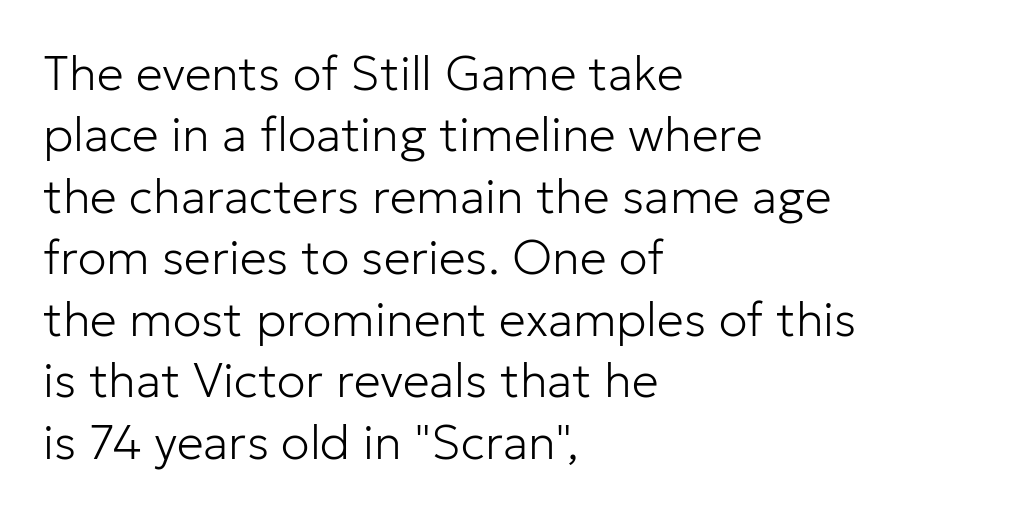
The image shows 48 px light sans-serif type, upright; set left-aligned, normal line spacing (1.28x), normal letter spacing, not underlined; low stroke contrast and a medium x-height.
